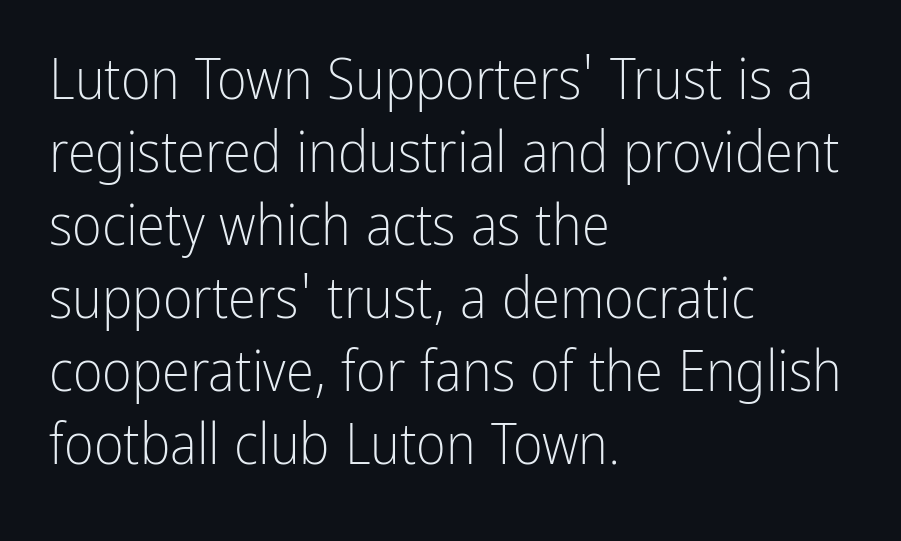
Q: Is the text bold? A: No.
Q: Is the text italic (slanted)? A: No, it is upright.
Q: Is the typeface a serif or a sans-serif typeface? A: Sans-serif.
Q: Is the text underlined? A: No.
Q: How is the paragraph aligned? A: Left-aligned.
Q: Is the spacing between letters normal or unusually wide? A: Normal.
Q: Is the spacing between lines tight, normal or loose? A: Normal.
Q: Width (condensed, normal, or wide)? A: Condensed.
Q: Stroke contrast? A: Low.
Q: x-height? A: Medium.
Q: Monospaced? A: No.
